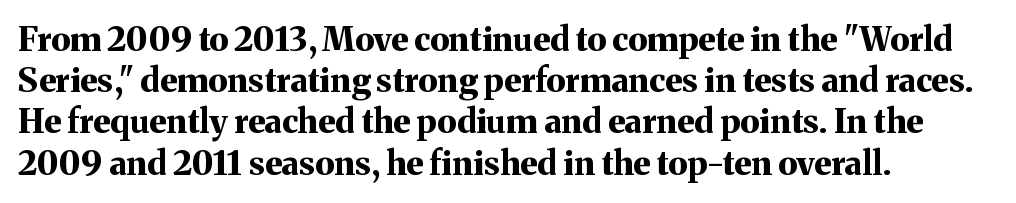
Q: Is the text bold? A: Yes.
Q: Is the text italic (slanted)? A: No, it is upright.
Q: Is the typeface a serif or a sans-serif typeface? A: Serif.
Q: Is the text underlined? A: No.
Q: How is the paragraph aligned? A: Left-aligned.
Q: Is the spacing between letters normal or unusually wide? A: Normal.
Q: Is the spacing between lines tight, normal or loose? A: Normal.
Q: Width (condensed, normal, or wide)? A: Normal.
Q: Stroke contrast? A: Medium.
Q: x-height? A: Medium.
Q: Monospaced? A: No.
